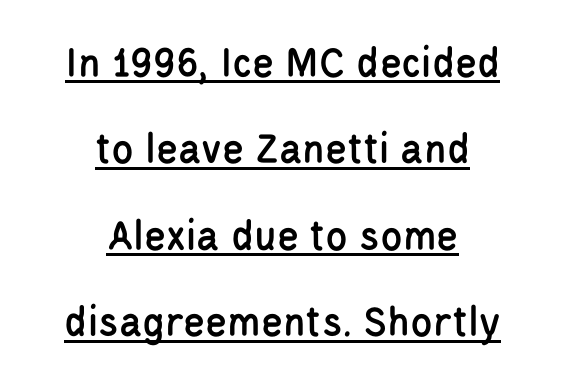
Between one letter and the next there's only the usual sliver of space. Compared with a flush-left layout, this one balances lines on the center instead. This block would shrink considerably if given ordinary leading; it's expanded now. Here the designer chose a conventional face with non-uniform glyph widths.
